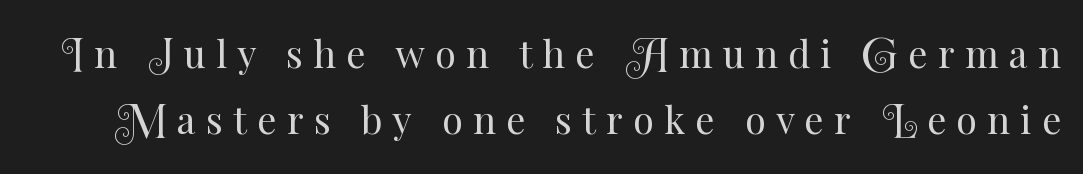
The image shows 38 px regular-weight type, upright; set line spacing 1.74x, unusually wide letter spacing (+0.27 em), not underlined; medium stroke contrast and a small x-height.
